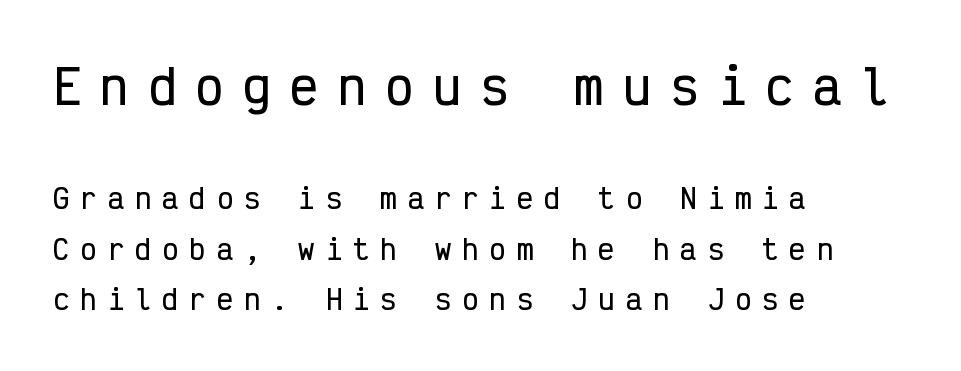
Lines of text with bare space underneath. The upper block of text is set noticeably larger than the block beneath it. The typesetter chose a ragged-right arrangement here. The glyphs in this specimen are sans serif. Do the characters align in a grid? Yes, the font is monospaced. The specimen reads as upright at a glance.
